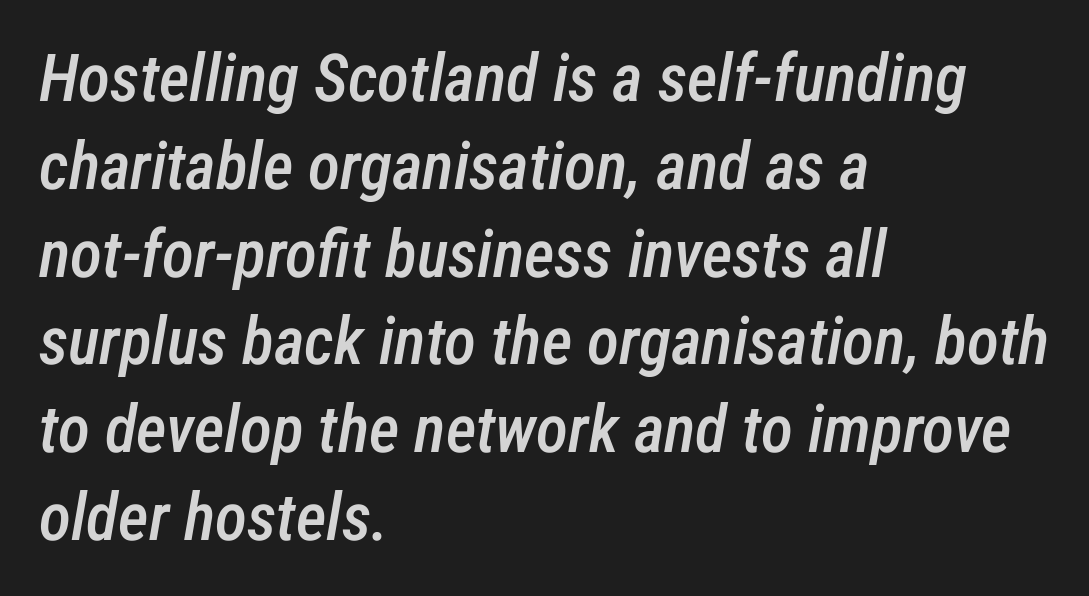
Q: Is the text bold? A: Semi-bold.
Q: Is the text italic (slanted)? A: Yes, it leans right by about 12 degrees.
Q: Is the text underlined? A: No.
Q: How is the paragraph aligned? A: Left-aligned.
Q: Is the spacing between letters normal or unusually wide? A: Normal.
Q: Is the spacing between lines tight, normal or loose? A: Normal.
Q: Width (condensed, normal, or wide)? A: Condensed.
Q: Stroke contrast? A: Low.
Q: x-height? A: Medium.
Q: Monospaced? A: No.
